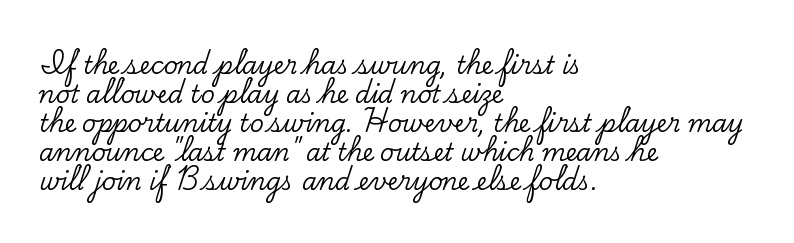
The image shows 24 px text type; set left-aligned, line spacing 1.21x, normal letter spacing, not underlined.
